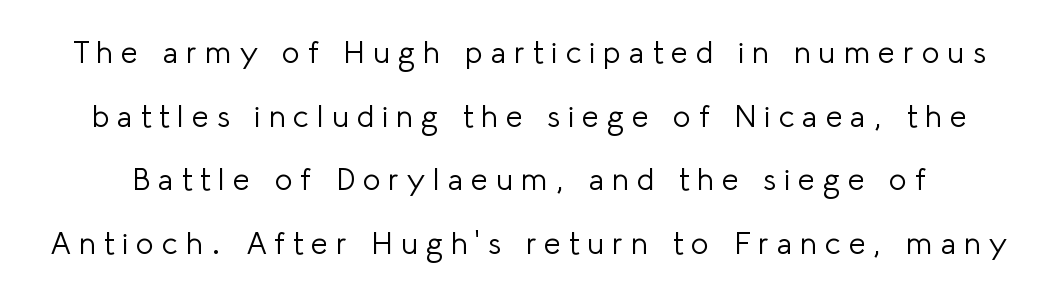
The image shows 30 px light sans-serif type, upright; set loose line spacing (2.12x), unusually wide letter spacing (+0.27 em), not underlined; low stroke contrast and a medium x-height.
